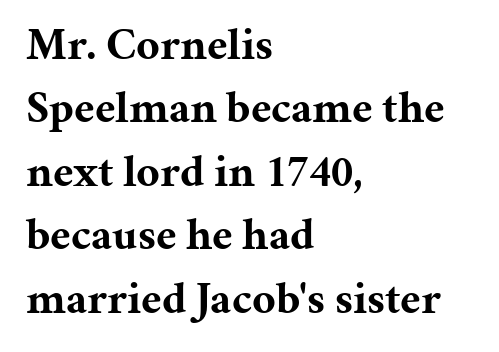
{"serif": "yes", "italic": "no", "bold": "yes", "weight": "bold", "width": "normal", "stroke_contrast": "medium", "x_height": "medium", "monospaced": "no", "underline": "no", "align": "left", "line_spacing": "normal", "line_spacing_ratio": 1.41, "letter_spacing": "normal", "letter_spacing_em": 0.0, "glyph_px": 45}
